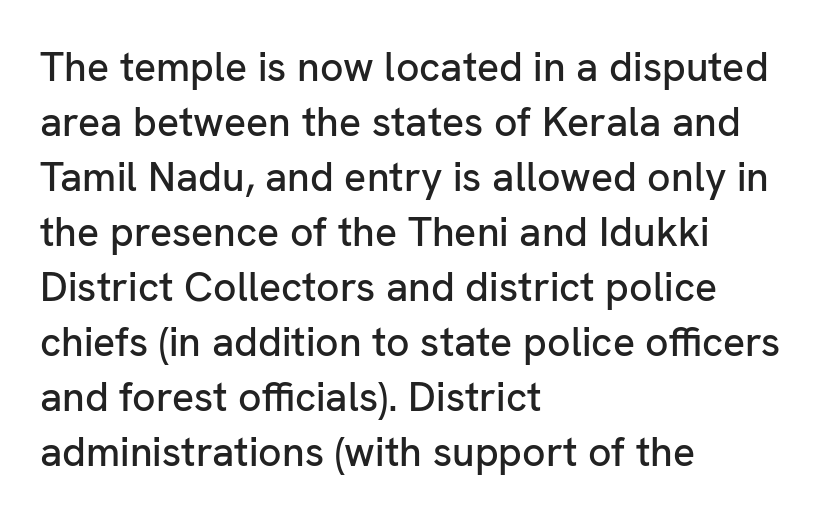
{"serif": "no", "italic": "no", "width": "normal", "stroke_contrast": "low", "x_height": "medium", "monospaced": "no", "underline": "no", "align": "left", "line_spacing": "normal", "line_spacing_ratio": 1.34, "letter_spacing": "normal", "letter_spacing_em": 0.0, "glyph_px": 41}
